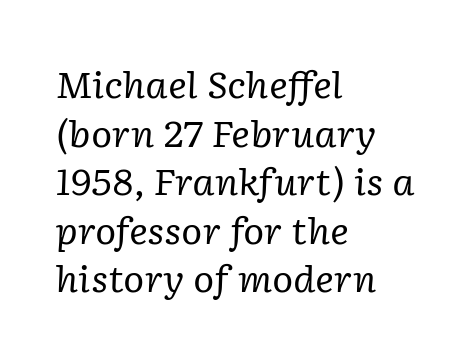
Q: Is the text bold? A: No.
Q: Is the text italic (slanted)? A: Yes, it leans right by about 2 degrees.
Q: Is the typeface a serif or a sans-serif typeface? A: Serif.
Q: Is the text underlined? A: No.
Q: How is the paragraph aligned? A: Left-aligned.
Q: Is the spacing between letters normal or unusually wide? A: Normal.
Q: Is the spacing between lines tight, normal or loose? A: Normal.
Q: Width (condensed, normal, or wide)? A: Normal.
Q: Stroke contrast? A: Low.
Q: x-height? A: Medium.
Q: Monospaced? A: No.
